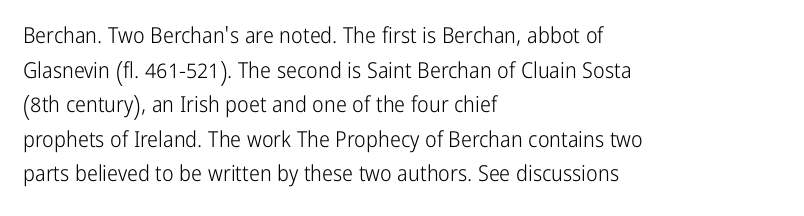
The image shows 22 px text type, upright; set left-aligned, normal line spacing (1.57x), normal letter spacing, not underlined.
